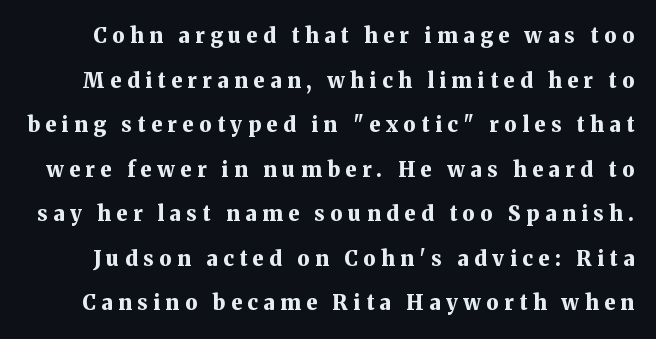
{"italic": "no", "bold": "yes", "underline": "no", "line_spacing": "loose", "line_spacing_ratio": 2.12, "letter_spacing": "wide", "letter_spacing_em": 0.26, "glyph_px": 21}
